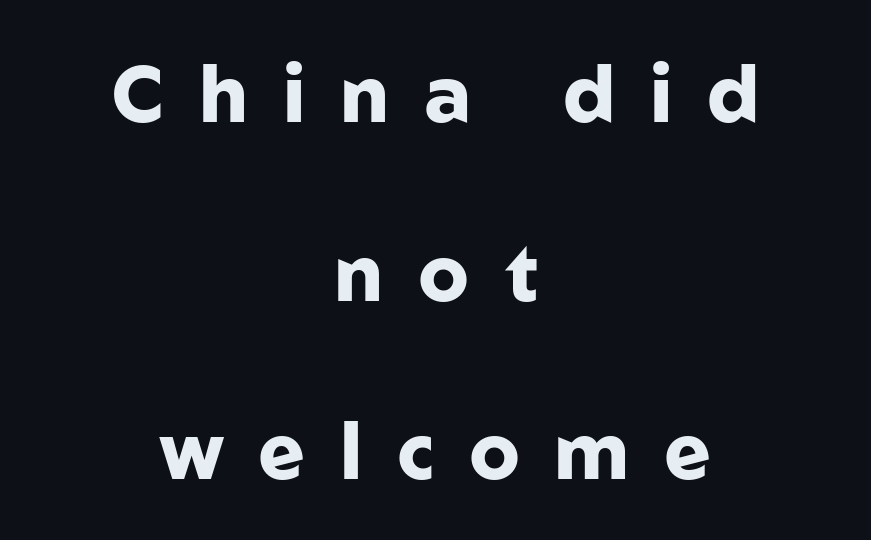
Q: Is the text bold? A: Yes.
Q: Is the text italic (slanted)? A: No, it is upright.
Q: Is the typeface a serif or a sans-serif typeface? A: Sans-serif.
Q: Is the text underlined? A: No.
Q: How is the paragraph aligned? A: Centered.
Q: Is the spacing between letters normal or unusually wide? A: Unusually wide.
Q: Is the spacing between lines tight, normal or loose? A: Loose.
Q: Width (condensed, normal, or wide)? A: Normal.
Q: Stroke contrast? A: Low.
Q: x-height? A: Medium.
Q: Monospaced? A: No.
